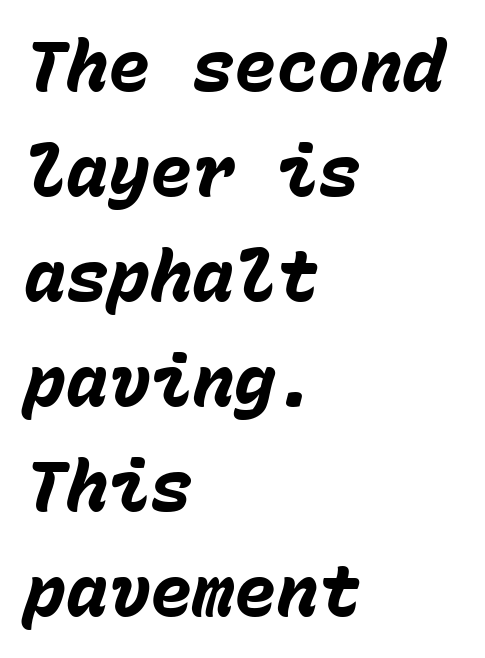
The image shows 70 px heavy type, italic (leaning right), monospaced; set left-aligned, normal line spacing (1.5x), normal letter spacing, not underlined; low stroke contrast and a medium x-height.
